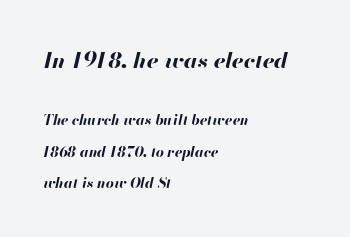
The emphasis by scale lands on block number one, above. The string is rendered with underlining switched off. Tracking value appears to be zero — textbook default spacing. The passage shown is emphatically bold.
